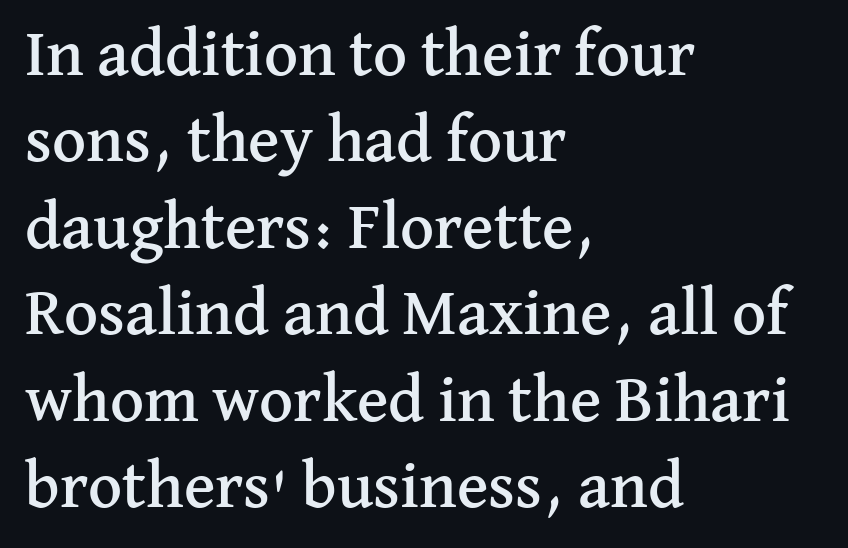
If you measured baseline to baseline, you'd find a middling distance. Each word holds together tightly as a unit, with standard inter-letter gaps. It's the straight-up-and-down kind of type. The area under the type is left untouched. Spacing verdict: proportional, widths tailored to each character.
